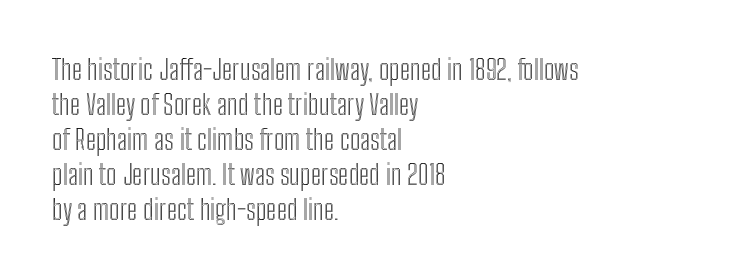
{"italic": "no", "width": "condensed", "x_height": "medium", "monospaced": "no", "underline": "no", "align": "left", "line_spacing": "normal", "line_spacing_ratio": 1.25, "letter_spacing": "normal", "letter_spacing_em": 0.0, "glyph_px": 28}
